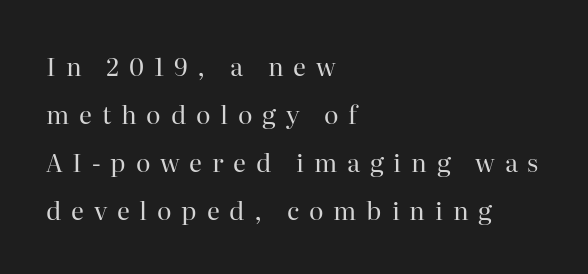
The image shows 25 px text type, upright; set left-aligned, loose line spacing (1.92x), unusually wide letter spacing (+0.39 em), not underlined.
